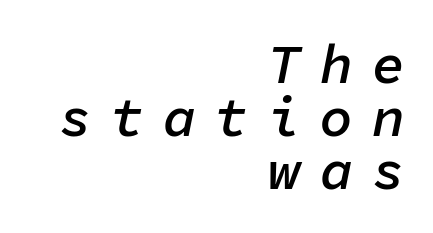
Q: Is the text bold? A: Semi-bold.
Q: Is the text italic (slanted)? A: Yes, it leans right by about 11 degrees.
Q: Is the text underlined? A: No.
Q: How is the paragraph aligned? A: Right-aligned.
Q: Is the spacing between letters normal or unusually wide? A: Unusually wide.
Q: Is the spacing between lines tight, normal or loose? A: Tight.
Q: Width (condensed, normal, or wide)? A: Normal.
Q: Stroke contrast? A: Low.
Q: x-height? A: Medium.
Q: Monospaced? A: Yes.
